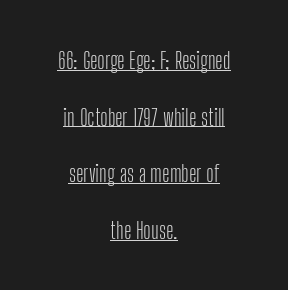
{"italic": "no", "bold": "no", "underline": "yes", "align": "center", "line_spacing": "loose", "line_spacing_ratio": 2.46, "letter_spacing": "normal", "letter_spacing_em": 0.0, "glyph_px": 23}
